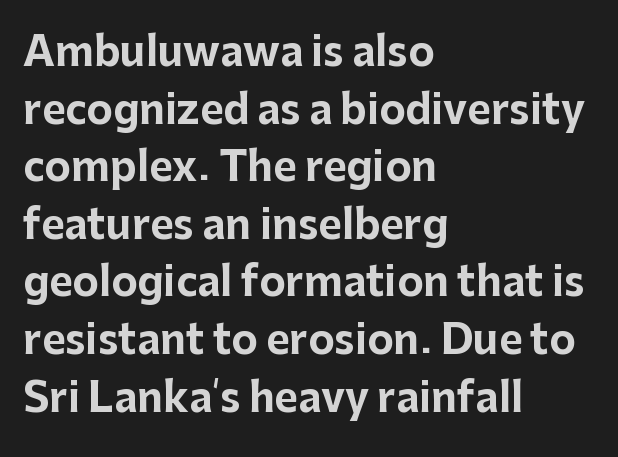
{"serif": "no", "italic": "no", "bold": "yes", "weight": "bold", "width": "normal", "stroke_contrast": "low", "x_height": "medium", "monospaced": "no", "underline": "no", "align": "left", "line_spacing": "normal", "line_spacing_ratio": 1.44, "letter_spacing": "normal", "letter_spacing_em": 0.0, "glyph_px": 40}
